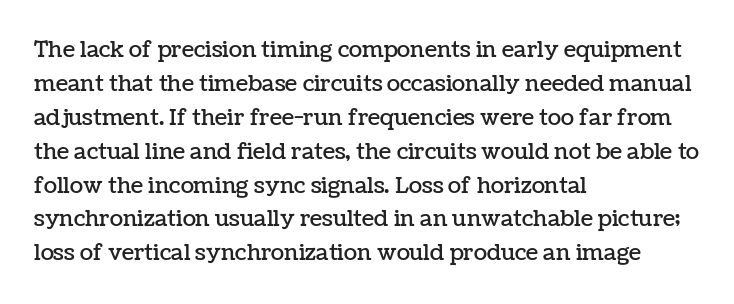
The image shows 22 px text type, upright; set left-aligned, normal line spacing (1.54x), normal letter spacing, not underlined.
